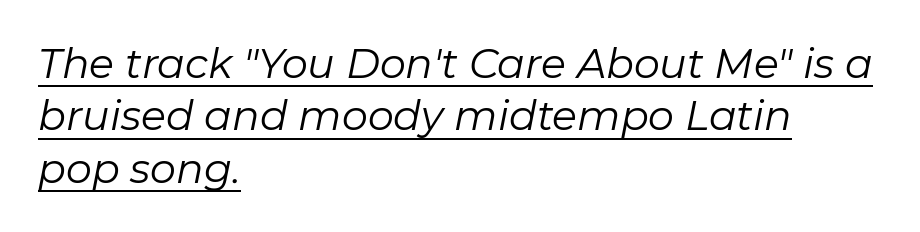
The image shows 41 px regular-weight type, italic (leaning right); set left-aligned, normal line spacing (1.28x), normal letter spacing, underlined; low stroke contrast and a medium x-height.
